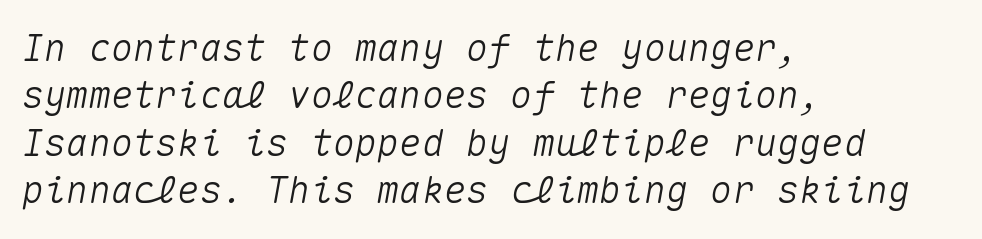
The glyphs look as if they've been sheared to an angle. These lines sit exactly where default settings would place them. The line texture is even and compact thanks to regular tracking. In CSS terms this would be text-align: left. Spacing verdict: monospaced, one width for all characters.
